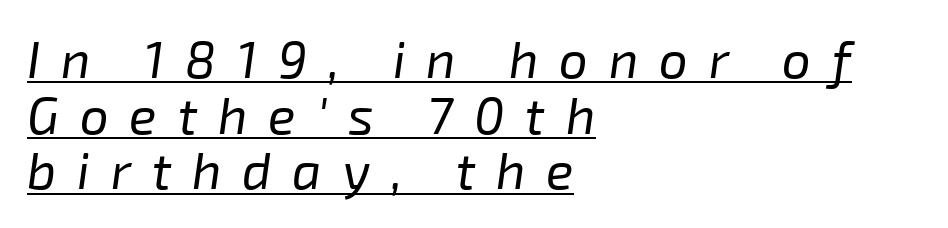
Q: Is the text bold? A: No.
Q: Is the text italic (slanted)? A: Yes, it leans right by about 8 degrees.
Q: Is the text underlined? A: Yes.
Q: How is the paragraph aligned? A: Left-aligned.
Q: Is the spacing between letters normal or unusually wide? A: Unusually wide.
Q: Is the spacing between lines tight, normal or loose? A: Tight.
Q: Width (condensed, normal, or wide)? A: Normal.
Q: Stroke contrast? A: Low.
Q: x-height? A: Medium.
Q: Monospaced? A: No.
